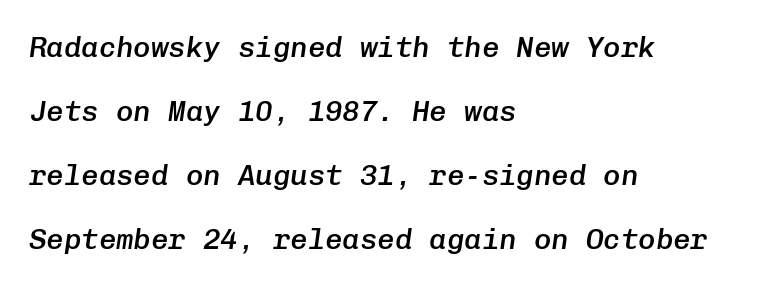
This rendering uses left alignment, leaving the right contour irregular. Is this a fixed-width face? Yes — each glyph sits in an identical cell. Compared with ordinary roman type, these characters are visibly tilted. Rule under the text: the space is simply empty. The horizontal fit of the characters is conventional and even.
